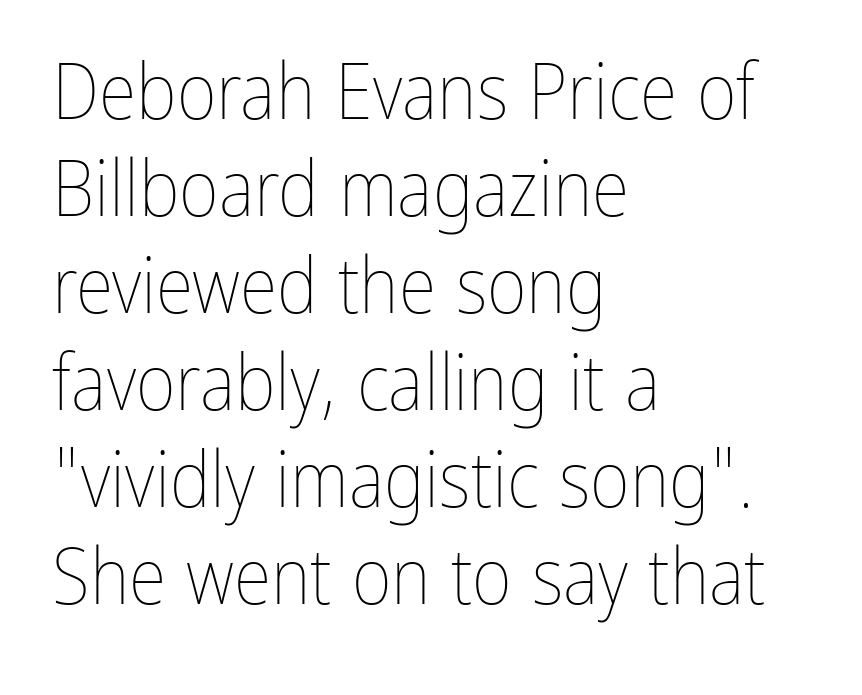
No italicization has been applied; the sample stays upright. Line beginnings align vertically; line endings do not. Type without underlining. Do the characters align in a grid? No, the font is proportional. The strokes carry an ordinary text weight at most. Spacing between characters is what you'd get straight out of the box.
